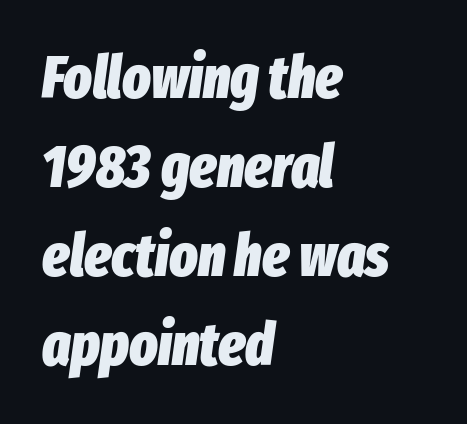
{"italic": "yes", "lean": "right", "slant_degrees": 8, "bold": "yes", "weight": "heavy", "width": "condensed", "stroke_contrast": "low", "x_height": "medium", "monospaced": "no", "underline": "no", "align": "left", "line_spacing": "normal", "line_spacing_ratio": 1.51, "letter_spacing": "normal", "letter_spacing_em": 0.0, "glyph_px": 59}
